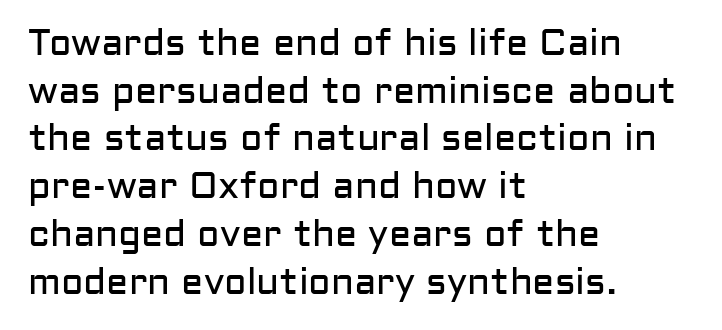
{"serif": "no", "italic": "no", "bold": "no", "weight": "regular", "width": "normal", "stroke_contrast": "low", "x_height": "medium", "monospaced": "no", "underline": "no", "align": "left", "line_spacing": "normal", "line_spacing_ratio": 1.29, "letter_spacing": "normal", "letter_spacing_em": 0.0, "glyph_px": 37}
